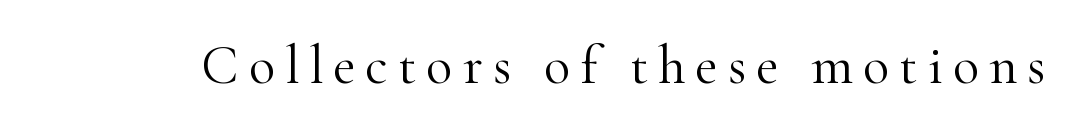
The image shows 55 px light serif type, upright; set not underlined; high stroke contrast and a small x-height.
